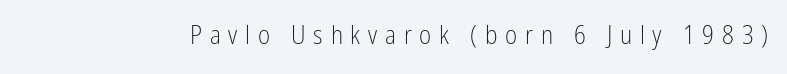
{"italic": "no", "bold": "no", "underline": "no", "letter_spacing": "wide", "letter_spacing_em": 0.3, "glyph_px": 26}
